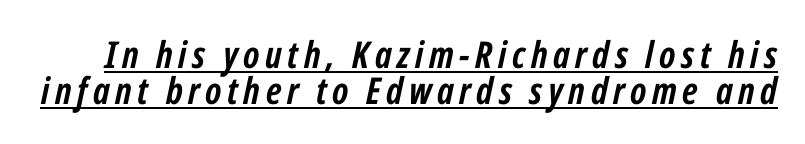
Q: Is the text bold? A: Yes.
Q: Is the text italic (slanted)? A: Yes, it leans right by about 12 degrees.
Q: Is the text underlined? A: Yes.
Q: Is the spacing between lines tight, normal or loose? A: Tight.
Q: Width (condensed, normal, or wide)? A: Condensed.
Q: Stroke contrast? A: Low.
Q: x-height? A: Medium.
Q: Monospaced? A: No.
